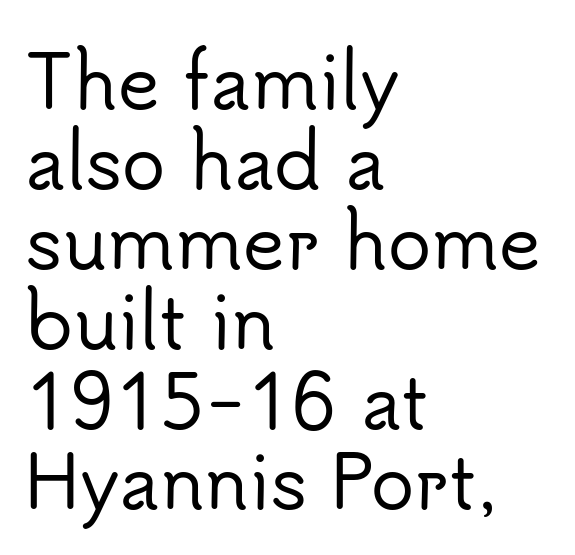
Q: Is the text italic (slanted)? A: No, it is upright.
Q: Is the typeface a serif or a sans-serif typeface? A: Sans-serif.
Q: Is the text underlined? A: No.
Q: How is the paragraph aligned? A: Left-aligned.
Q: Is the spacing between letters normal or unusually wide? A: Normal.
Q: Is the spacing between lines tight, normal or loose? A: Tight.
Q: Width (condensed, normal, or wide)? A: Normal.
Q: Stroke contrast? A: Low.
Q: x-height? A: Small.
Q: Monospaced? A: No.
